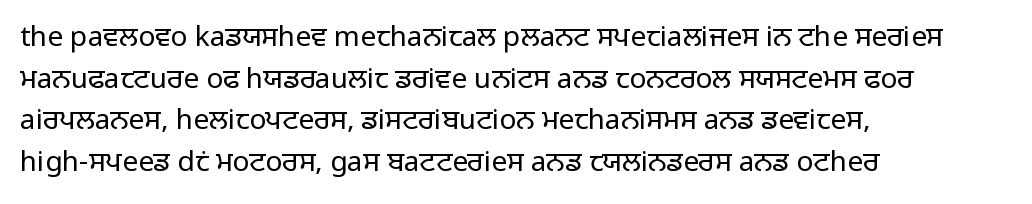
Clear beneath every line of the passage. The rows are spaced the way most documents space them. The tracking reads as untouched default to a designer's eye. The characters are drawn with everyday or finer stroke widths.
